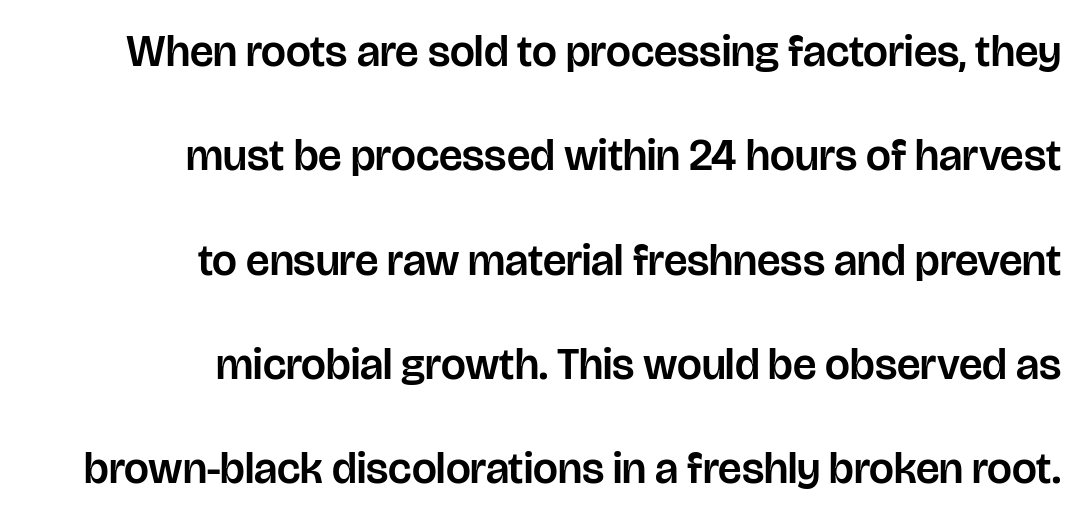
Which margin do the lines hug? The right one — the left edge is uneven. The gaps between neighbouring characters are ordinary and unremarkable. A typesetter would call this proportional, since set widths differ per character. You could fit nearly another row in the gap between these rows. When letters stand straight like this, we call the style roman or upright. Descenders are the only things crossing below the line.
